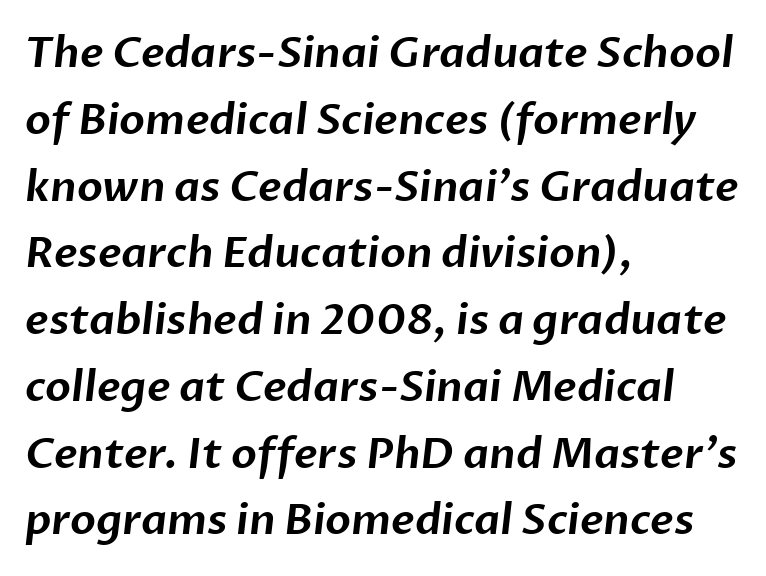
The image shows 42 px sans-serif type; set left-aligned, normal line spacing (1.59x), normal letter spacing, not underlined; low stroke contrast and a medium x-height.
